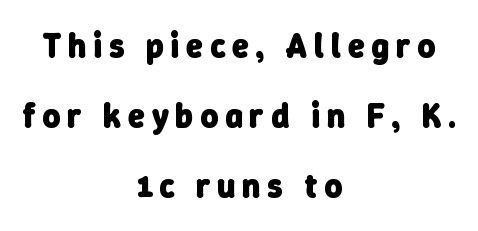
Q: Is the text bold? A: Yes.
Q: Is the typeface a serif or a sans-serif typeface? A: Sans-serif.
Q: Is the text underlined? A: No.
Q: How is the paragraph aligned? A: Centered.
Q: Is the spacing between letters normal or unusually wide? A: Unusually wide.
Q: Is the spacing between lines tight, normal or loose? A: Loose.
Q: Width (condensed, normal, or wide)? A: Normal.
Q: Stroke contrast? A: Low.
Q: x-height? A: Medium.
Q: Monospaced? A: No.
